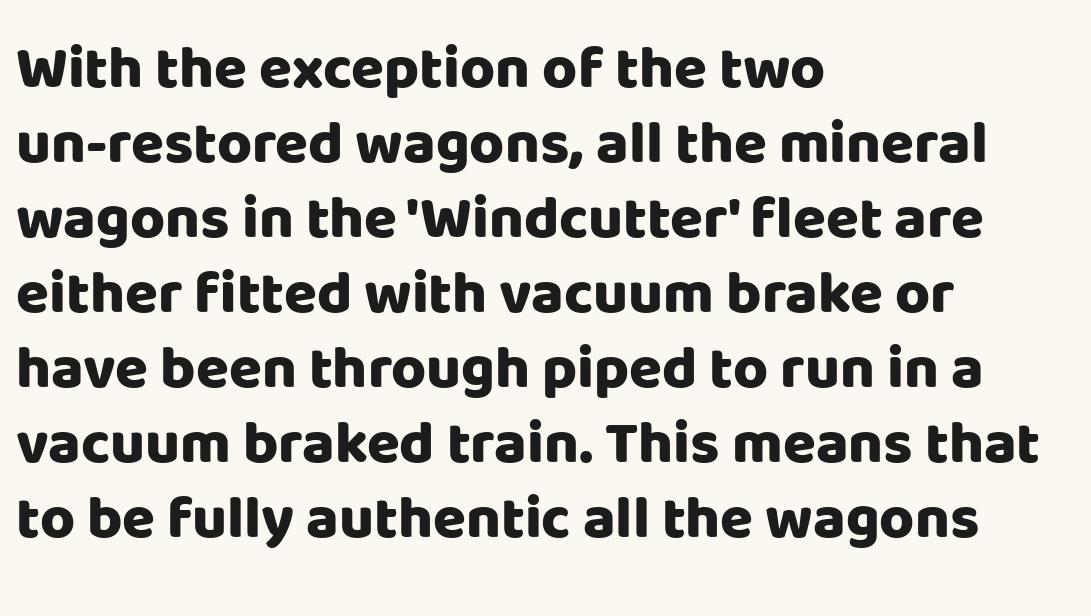
Q: Is the text bold? A: Yes.
Q: Is the text italic (slanted)? A: No, it is upright.
Q: Is the typeface a serif or a sans-serif typeface? A: Sans-serif.
Q: Is the text underlined? A: No.
Q: How is the paragraph aligned? A: Left-aligned.
Q: Is the spacing between letters normal or unusually wide? A: Normal.
Q: Is the spacing between lines tight, normal or loose? A: Normal.
Q: Width (condensed, normal, or wide)? A: Normal.
Q: Stroke contrast? A: Low.
Q: x-height? A: Large.
Q: Monospaced? A: No.
